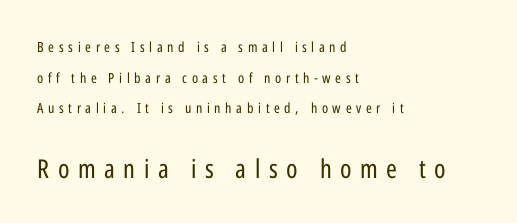
Observe the wide spacing: letters keep a clear distance from each other. Unmarked baselines from the first word to the last. Leading is clearly above the norm, producing a sparse column. The paragraph shown leans on its left margin. This layout puts the modest block above and the oversized block below. A quiet, ordinary-to-light weight characterises the typeface.
